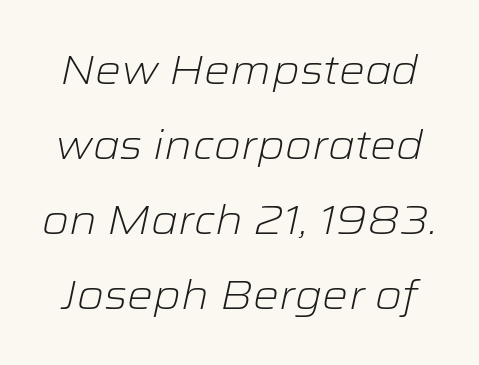
The passage shown is not underscored anywhere. Posture: slanted. The typeface has the unassuming heft of standard copy or less. Observe the ordinary spacing: letters are neighbours, not strangers. Here the designer chose a conventional face with non-uniform glyph widths.
